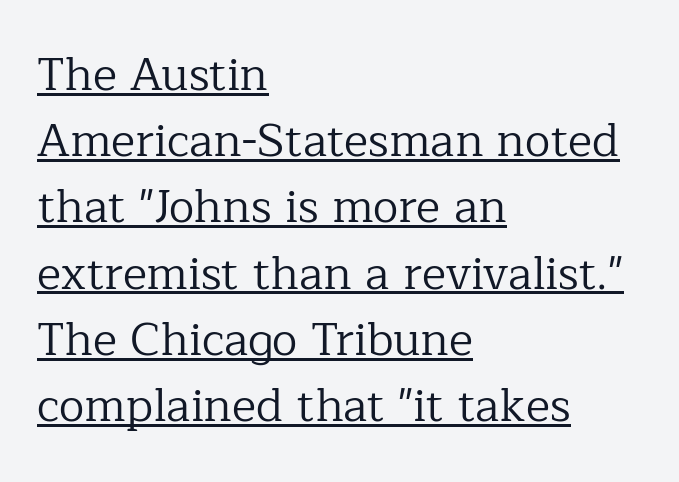
The image shows 46 px regular-weight serif type, upright; set left-aligned, normal line spacing (1.44x), normal letter spacing, underlined; low stroke contrast and a medium x-height.
